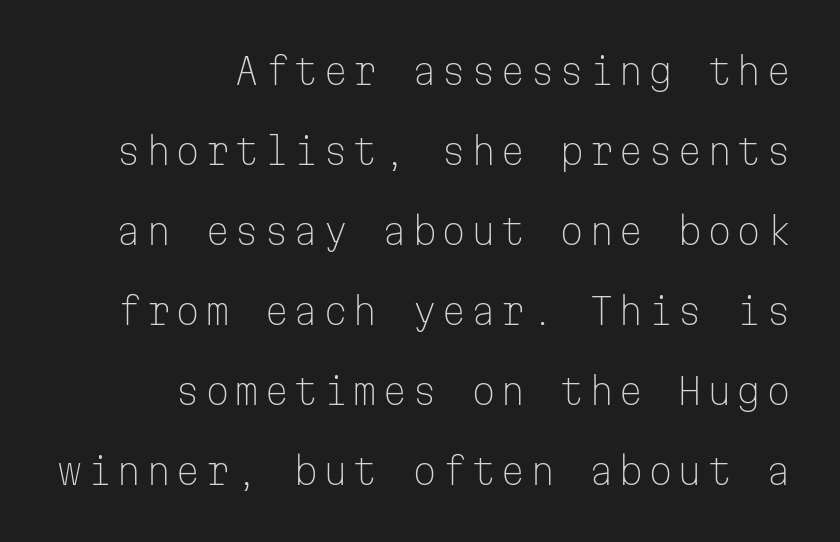
Q: Is the text bold? A: No.
Q: Is the text italic (slanted)? A: No, it is upright.
Q: Is the typeface a serif or a sans-serif typeface? A: Sans-serif.
Q: Is the text underlined? A: No.
Q: How is the paragraph aligned? A: Right-aligned.
Q: Is the spacing between lines tight, normal or loose? A: Loose.
Q: Width (condensed, normal, or wide)? A: Normal.
Q: Stroke contrast? A: Low.
Q: x-height? A: Medium.
Q: Monospaced? A: Yes.
